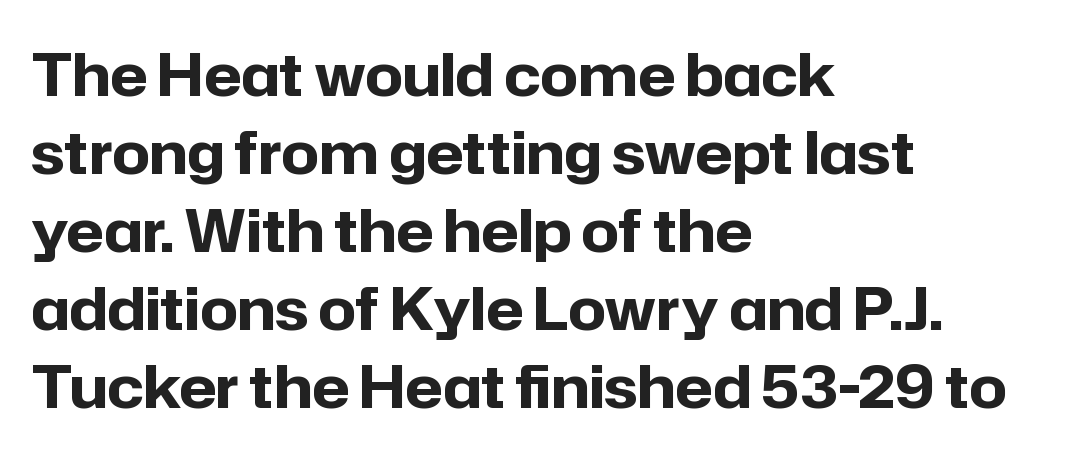
Q: Is the text bold? A: Yes.
Q: Is the text italic (slanted)? A: No, it is upright.
Q: Is the typeface a serif or a sans-serif typeface? A: Sans-serif.
Q: Is the text underlined? A: No.
Q: How is the paragraph aligned? A: Left-aligned.
Q: Is the spacing between letters normal or unusually wide? A: Normal.
Q: Is the spacing between lines tight, normal or loose? A: Normal.
Q: Width (condensed, normal, or wide)? A: Normal.
Q: Stroke contrast? A: Low.
Q: x-height? A: Medium.
Q: Monospaced? A: No.
